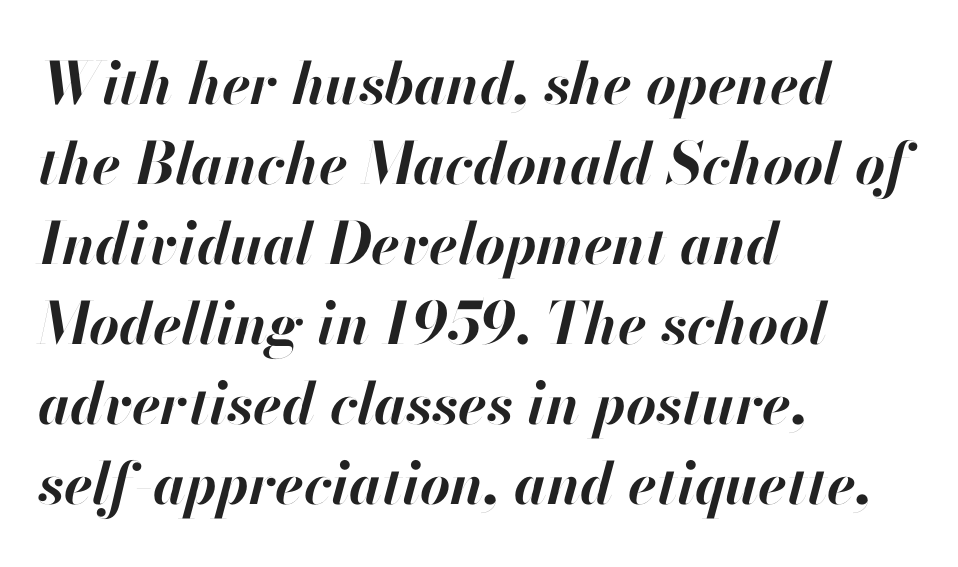
{"italic": "yes", "lean": "right", "slant_degrees": 13, "bold": "yes", "weight": "bold", "width": "normal", "stroke_contrast": "high", "x_height": "small", "monospaced": "no", "underline": "no", "align": "left", "line_spacing": "normal", "line_spacing_ratio": 1.38, "letter_spacing": "normal", "letter_spacing_em": 0.0, "glyph_px": 58}
